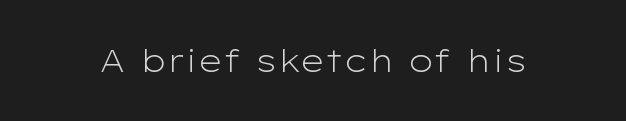
{"serif": "no", "italic": "no", "bold": "no", "weight": "light", "width": "wide", "stroke_contrast": "low", "x_height": "medium", "monospaced": "no", "underline": "no", "letter_spacing": "normal", "letter_spacing_em": 0.0, "glyph_px": 31}
